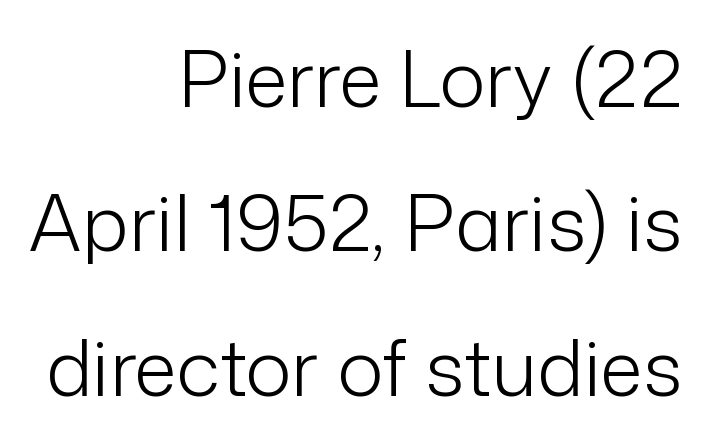
The image shows 78 px light sans-serif type, upright; set right-aligned, line spacing 1.85x, normal letter spacing, not underlined; low stroke contrast and a medium x-height.
